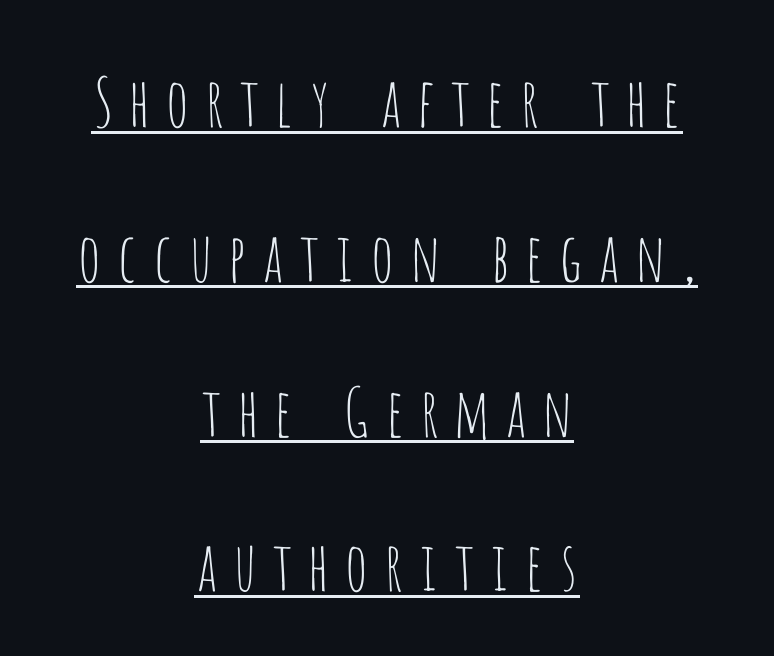
The image shows 67 px thin, condensed sans-serif type, upright; set centered, loose line spacing (2.31x), underlined; low stroke contrast and a large x-height.
